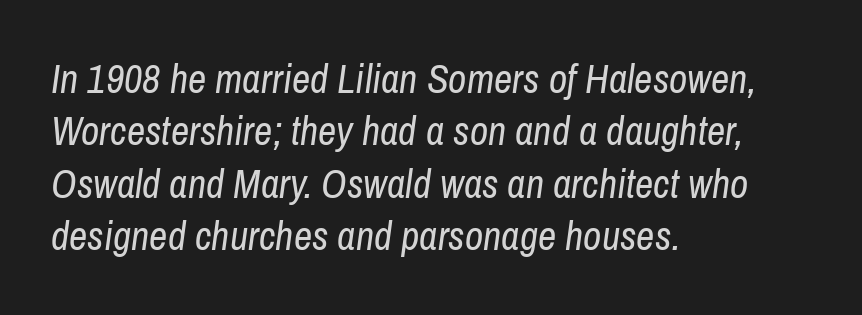
The image shows 40 px regular-weight, condensed type, italic (leaning right); set left-aligned, normal line spacing (1.31x), normal letter spacing, not underlined; low stroke contrast and a medium x-height.
